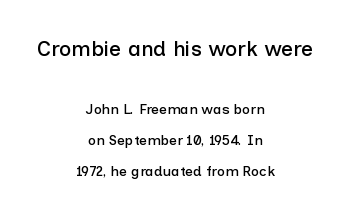
{"italic": "no", "underline": "no", "align": "center", "line_spacing": "loose", "line_spacing_ratio": 2.23, "letter_spacing": "normal", "letter_spacing_em": 0.0, "larger_block": "first", "size_ratio": 1.5, "glyph_px": 21}
